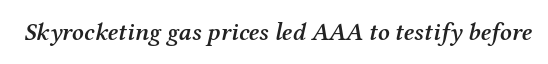
Q: Is the text bold? A: Semi-bold.
Q: Is the text italic (slanted)? A: Yes, it leans right by about 12 degrees.
Q: Is the text underlined? A: No.
Q: Is the spacing between letters normal or unusually wide? A: Normal.
